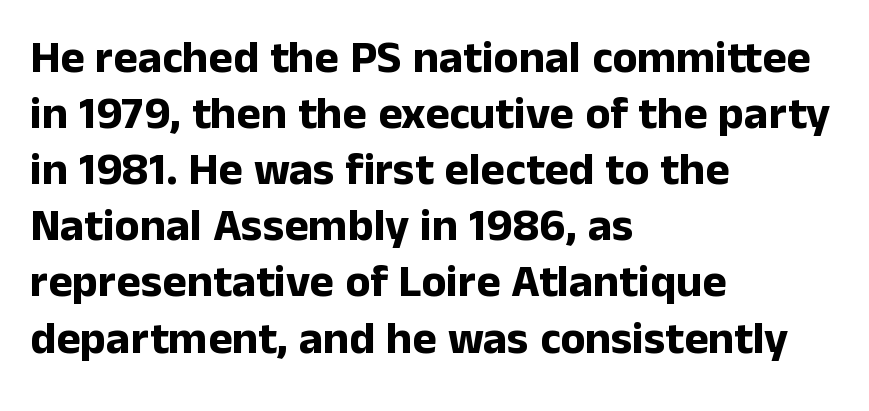
{"serif": "no", "italic": "no", "bold": "yes", "weight": "bold", "width": "normal", "stroke_contrast": "low", "x_height": "medium", "monospaced": "no", "underline": "no", "align": "left", "line_spacing_ratio": 1.22, "letter_spacing": "normal", "letter_spacing_em": 0.0, "glyph_px": 46}
